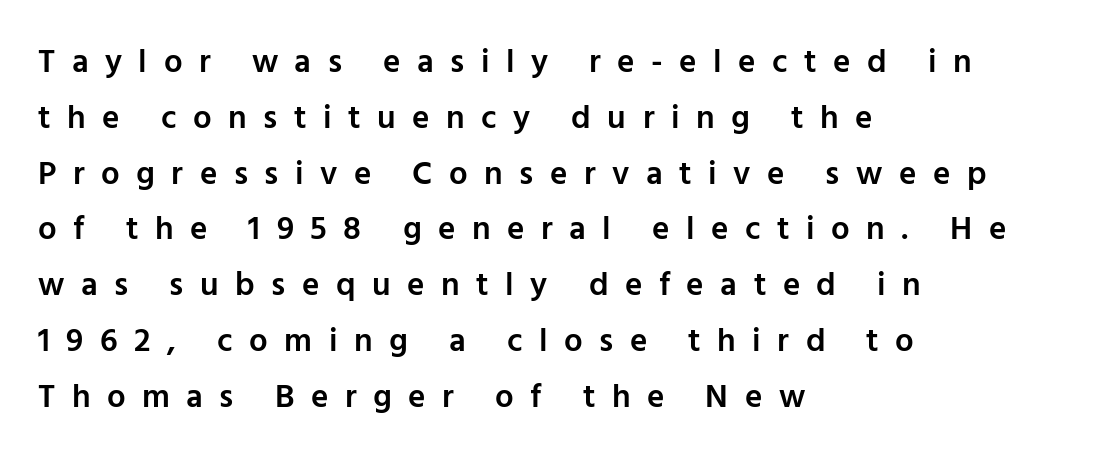
{"serif": "no", "italic": "no", "bold": "semi", "weight": "semibold", "width": "normal", "stroke_contrast": "low", "x_height": "medium", "monospaced": "no", "underline": "no", "align": "left", "line_spacing": "normal", "line_spacing_ratio": 1.69, "letter_spacing": "wide", "letter_spacing_em": 0.5, "glyph_px": 33}
